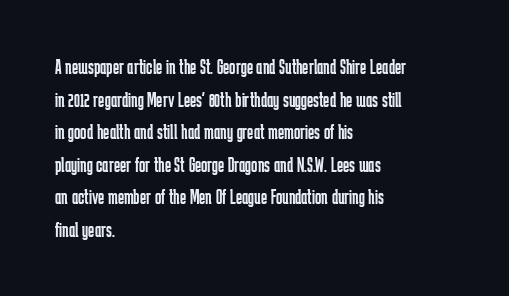
Q: Is the text bold? A: No.
Q: Is the text italic (slanted)? A: No, it is upright.
Q: Is the text underlined? A: No.
Q: How is the paragraph aligned? A: Left-aligned.
Q: Is the spacing between letters normal or unusually wide? A: Normal.
Q: Is the spacing between lines tight, normal or loose? A: Normal.
